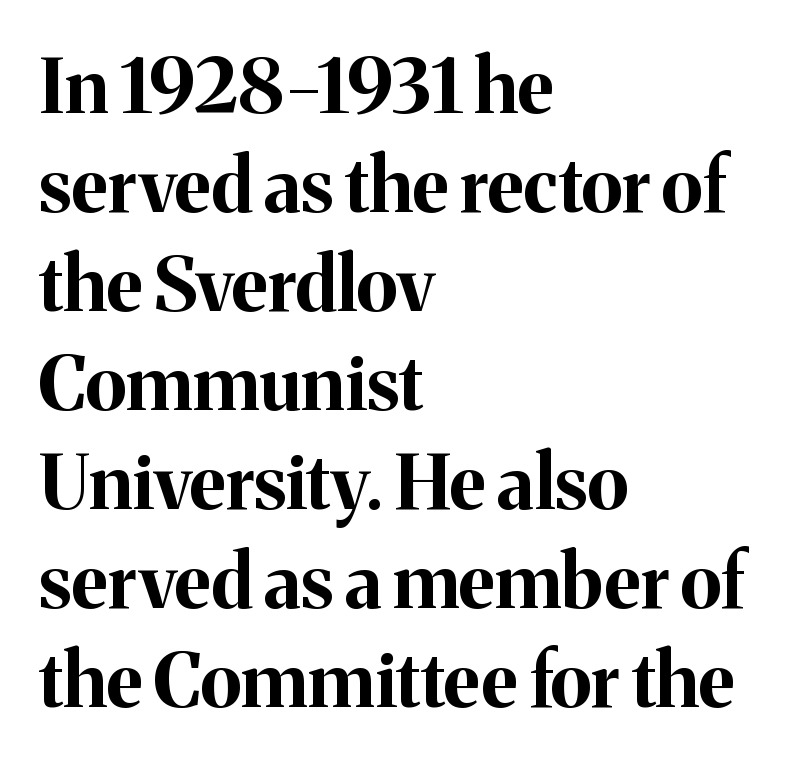
Q: Is the text bold? A: Yes.
Q: Is the text italic (slanted)? A: No, it is upright.
Q: Is the typeface a serif or a sans-serif typeface? A: Serif.
Q: Is the text underlined? A: No.
Q: How is the paragraph aligned? A: Left-aligned.
Q: Is the spacing between letters normal or unusually wide? A: Normal.
Q: Is the spacing between lines tight, normal or loose? A: Normal.
Q: Width (condensed, normal, or wide)? A: Normal.
Q: Stroke contrast? A: Medium.
Q: x-height? A: Medium.
Q: Monospaced? A: No.
